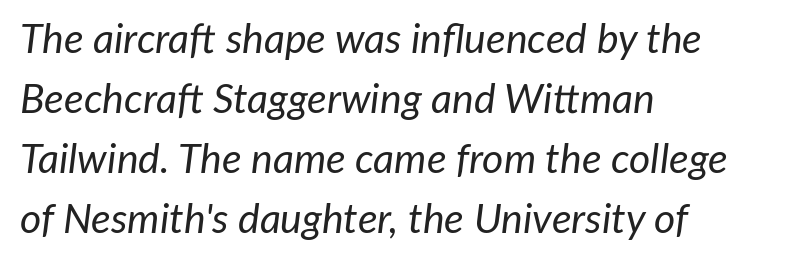
{"italic": "yes", "lean": "right", "slant_degrees": 7, "bold": "no", "weight": "regular", "width": "normal", "stroke_contrast": "low", "x_height": "medium", "monospaced": "no", "underline": "no", "align": "left", "line_spacing": "normal", "line_spacing_ratio": 1.46, "letter_spacing": "normal", "letter_spacing_em": 0.0, "glyph_px": 41}
